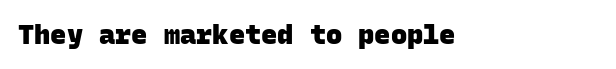
{"bold": "yes", "underline": "no", "letter_spacing": "normal", "letter_spacing_em": 0.0, "glyph_px": 27}
